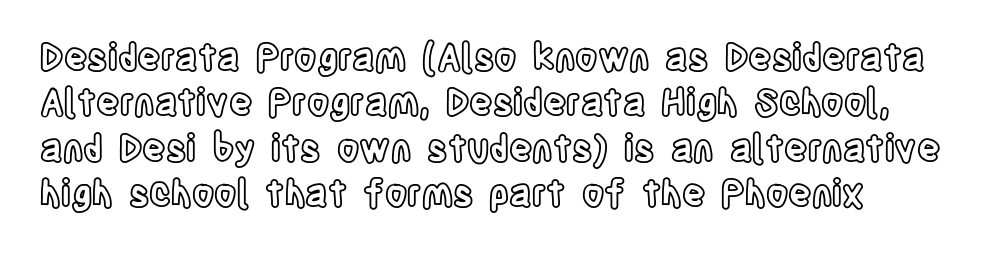
Q: Is the text italic (slanted)? A: No, it is upright.
Q: Is the text underlined? A: No.
Q: How is the paragraph aligned? A: Left-aligned.
Q: Is the spacing between letters normal or unusually wide? A: Normal.
Q: Is the spacing between lines tight, normal or loose? A: Normal.
Q: Width (condensed, normal, or wide)? A: Condensed.
Q: x-height? A: Large.
Q: Monospaced? A: No.
